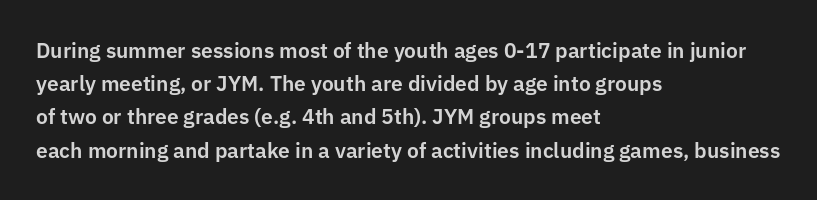
Q: Is the text italic (slanted)? A: No, it is upright.
Q: Is the text underlined? A: No.
Q: How is the paragraph aligned? A: Left-aligned.
Q: Is the spacing between letters normal or unusually wide? A: Normal.
Q: Is the spacing between lines tight, normal or loose? A: Normal.
